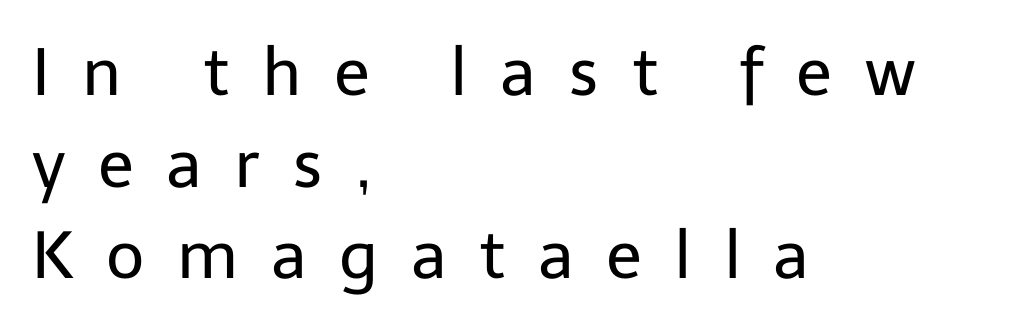
Leading matches the norm, producing a regular column. The letters carry no serifs — their stems end cleanly without finishing strokes. The face used here is rendered with a markedly widened letterfit. A clean baseline with only descenders dipping below it. Here the designer chose a conventional face with non-uniform glyph widths. The ragged edge is on the right, which tells us the setting is flush left.
